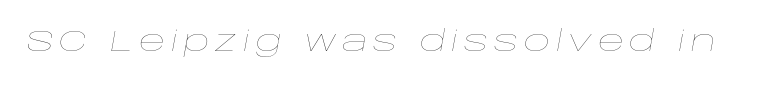
The typeface has the unassuming heft of standard copy or less. Do the characters align in a grid? No, the font is proportional. If you drew a line through each stem, it would be angled. Glance below the letters and you will spot only blank space.
